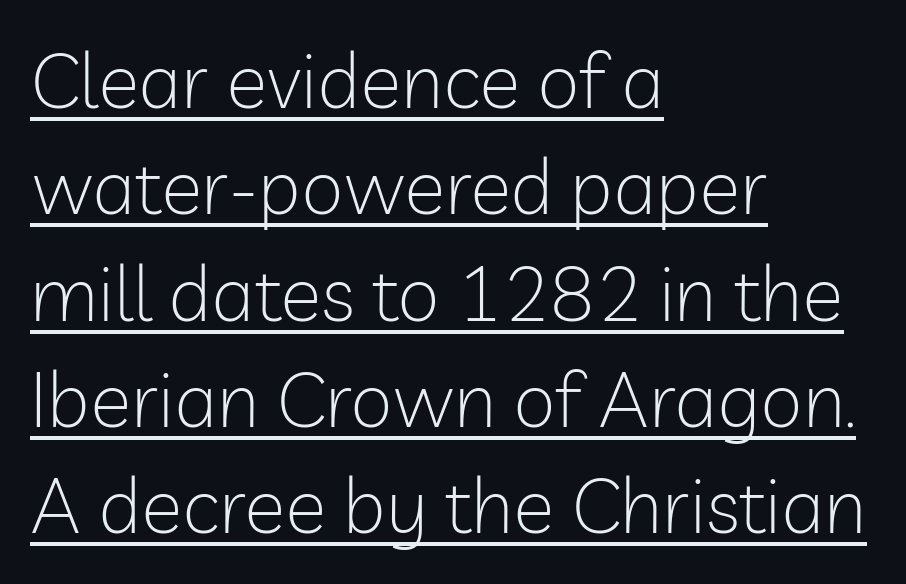
The typography opts for an upright posture over an oblique one. Proportional: the letters do not fall into vertical columns. The lettering is marked with a stroke running underneath it. Examine the stroke ends and you'll find no serifs.
